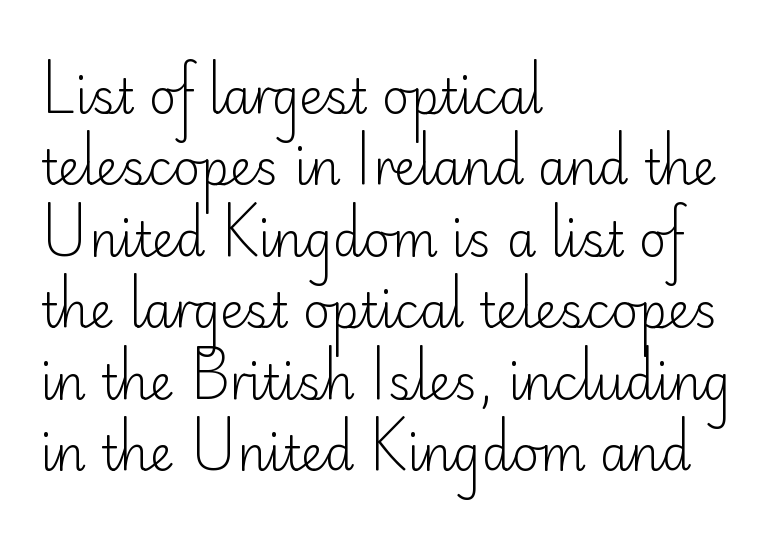
{"serif": "no", "italic": "no", "bold": "no", "weight": "light", "width": "normal", "stroke_contrast": "low", "x_height": "small", "monospaced": "no", "underline": "no", "align": "left", "line_spacing": "normal", "line_spacing_ratio": 1.52, "letter_spacing": "normal", "letter_spacing_em": 0.0, "glyph_px": 47}
